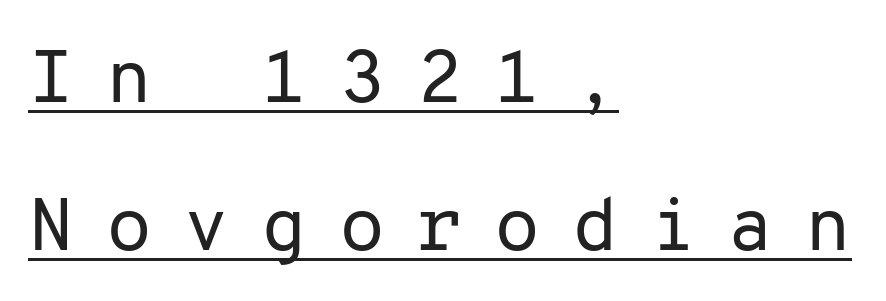
{"serif": "no", "italic": "no", "bold": "no", "weight": "regular", "width": "normal", "stroke_contrast": "low", "x_height": "medium", "monospaced": "yes", "underline": "yes", "align": "left", "line_spacing": "loose", "line_spacing_ratio": 1.98, "letter_spacing": "wide", "letter_spacing_em": 0.42, "glyph_px": 75}
